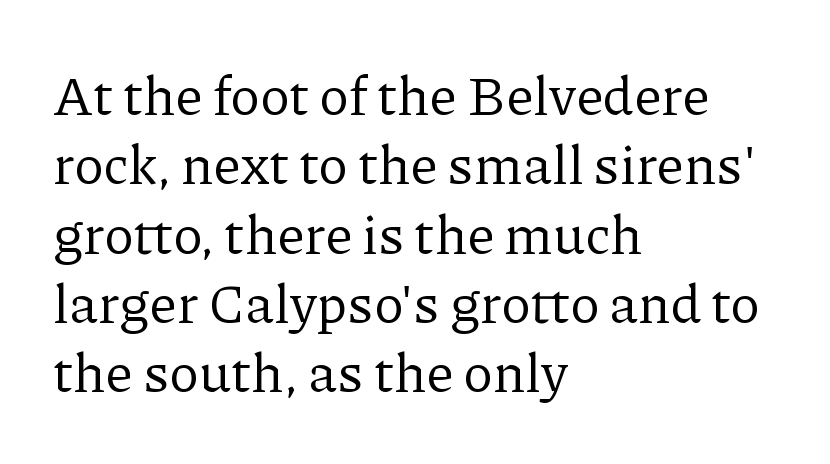
The image shows 55 px regular-weight serif type, upright; set left-aligned, normal line spacing (1.26x), normal letter spacing, not underlined; low stroke contrast and a medium x-height.
